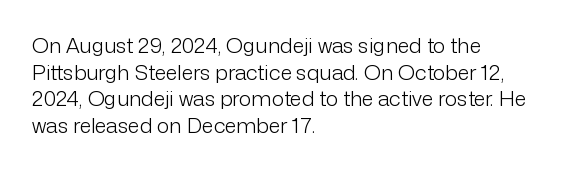
The image shows 21 px text type, upright; set left-aligned, normal line spacing (1.27x), normal letter spacing, not underlined.
